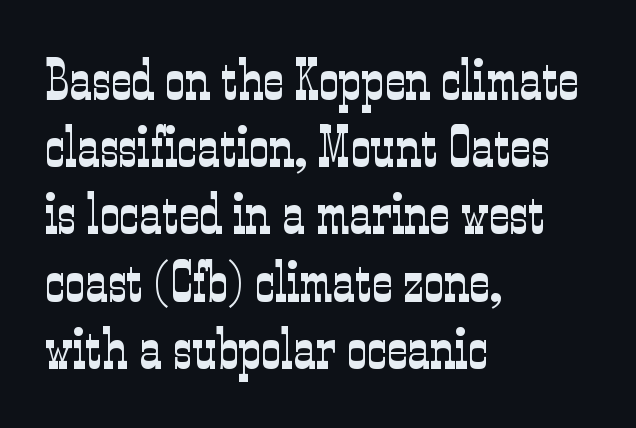
The image shows 56 px light, condensed serif type, upright; set left-aligned, line spacing 1.2x, normal letter spacing, not underlined; low stroke contrast and a medium x-height.
